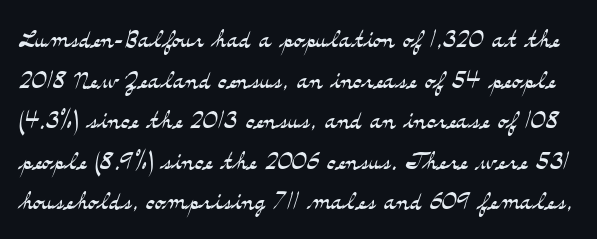
The strokes carry an ordinary text weight at most. Decoration check: the copy has no underline. Proportional: the letters do not fall into vertical columns. Typographically, this falls in the serif category.
